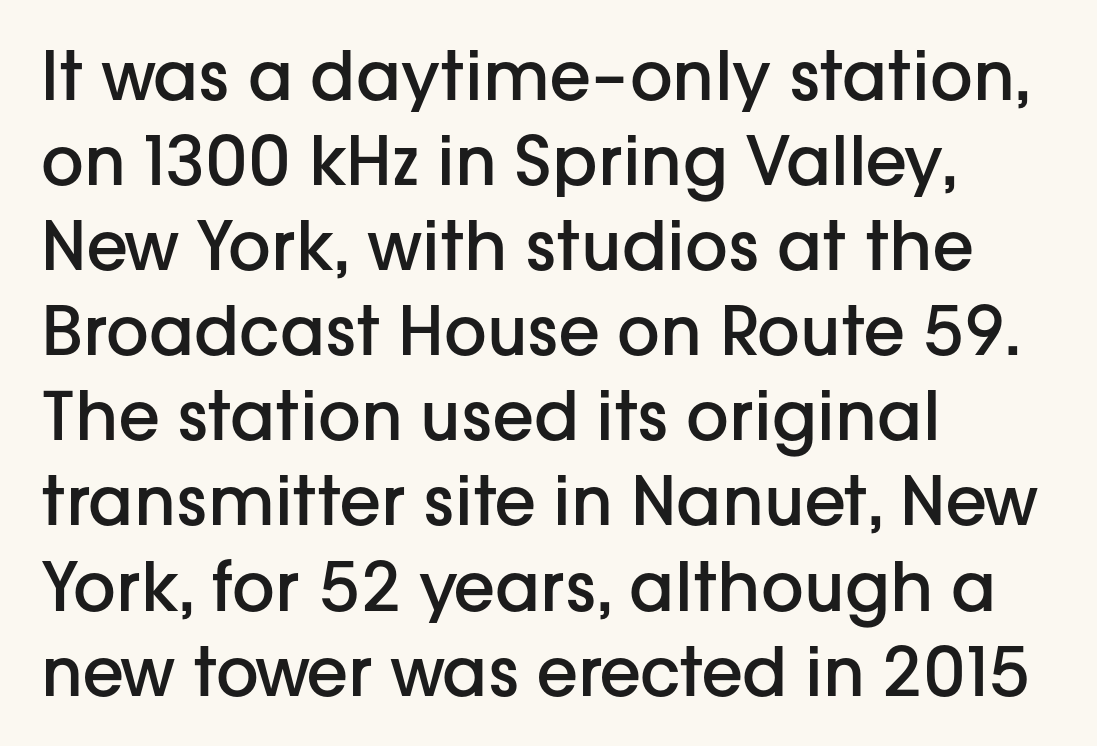
Q: Is the text bold? A: Semi-bold.
Q: Is the text italic (slanted)? A: No, it is upright.
Q: Is the typeface a serif or a sans-serif typeface? A: Sans-serif.
Q: Is the text underlined? A: No.
Q: How is the paragraph aligned? A: Left-aligned.
Q: Is the spacing between letters normal or unusually wide? A: Normal.
Q: Is the spacing between lines tight, normal or loose? A: Normal.
Q: Width (condensed, normal, or wide)? A: Normal.
Q: Stroke contrast? A: Low.
Q: x-height? A: Medium.
Q: Monospaced? A: No.
